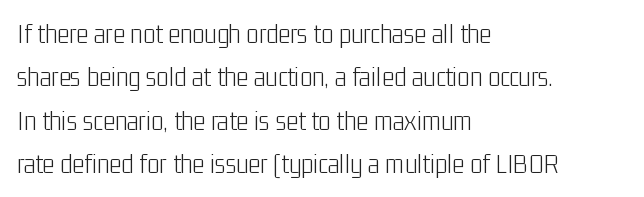
Here the designer chose a conventional face with non-uniform glyph widths. A typesetter would label this face a sans. This sample uses an upright cut, with every glyph sitting square on the baseline. Alignment: flush left. Any mark beneath the type? The region is blank.
